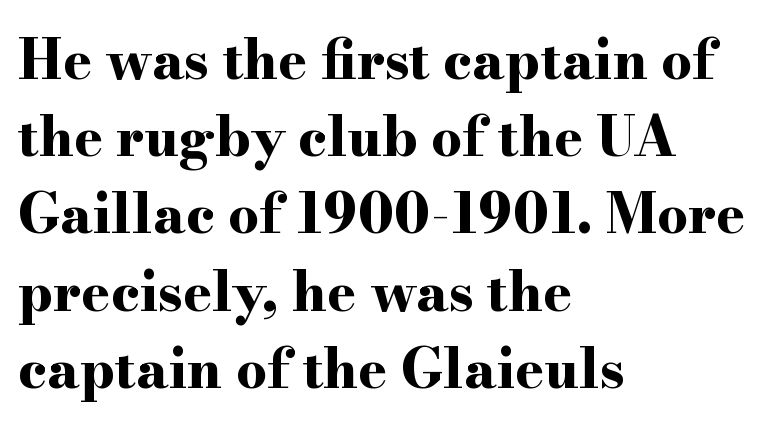
Q: Is the text bold? A: Yes.
Q: Is the text italic (slanted)? A: No, it is upright.
Q: Is the typeface a serif or a sans-serif typeface? A: Serif.
Q: Is the text underlined? A: No.
Q: How is the paragraph aligned? A: Left-aligned.
Q: Is the spacing between letters normal or unusually wide? A: Normal.
Q: Is the spacing between lines tight, normal or loose? A: Normal.
Q: Width (condensed, normal, or wide)? A: Wide.
Q: Stroke contrast? A: High.
Q: x-height? A: Small.
Q: Monospaced? A: No.
